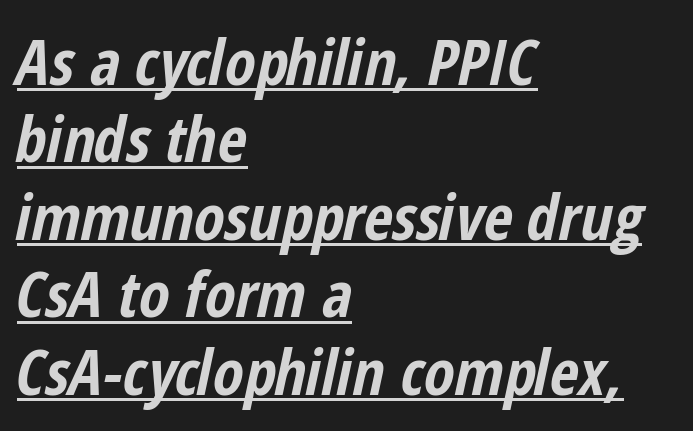
{"italic": "yes", "lean": "right", "slant_degrees": 12, "bold": "yes", "weight": "bold", "width": "condensed", "stroke_contrast": "low", "x_height": "medium", "monospaced": "no", "underline": "yes", "align": "left", "line_spacing_ratio": 1.23, "letter_spacing": "normal", "letter_spacing_em": 0.0, "glyph_px": 63}
